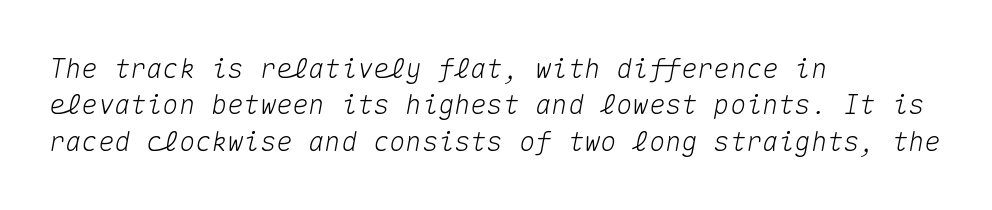
The image shows 27 px text type, italic (leaning right); set left-aligned, normal line spacing (1.35x), normal letter spacing, not underlined.
